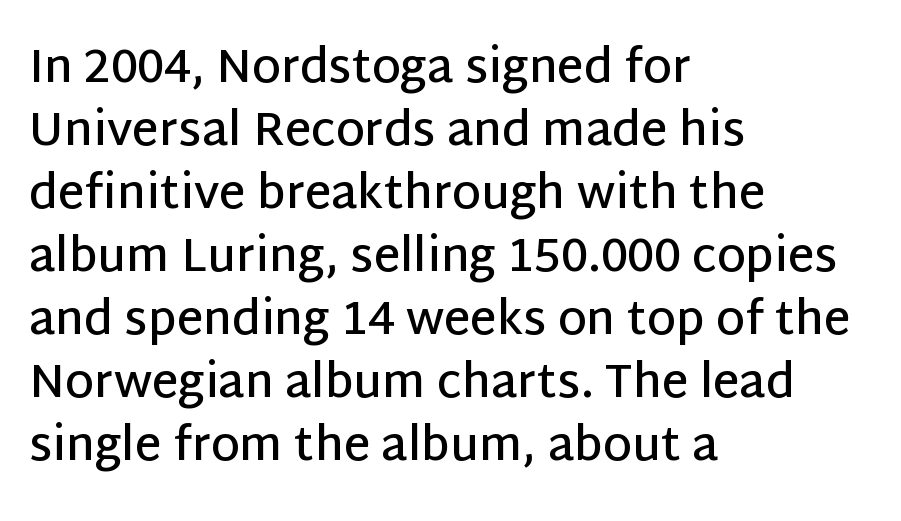
The rendering shows plain stroke endings on the letterforms — a sans-serif design. Is there any slant? The stems are plumb. The gaps between neighbouring characters are ordinary and unremarkable. This rendering features lettering with no underline. On the weight axis this lands at semibold, roughly 600. Horizontal bands of white between lines are of average thickness.
